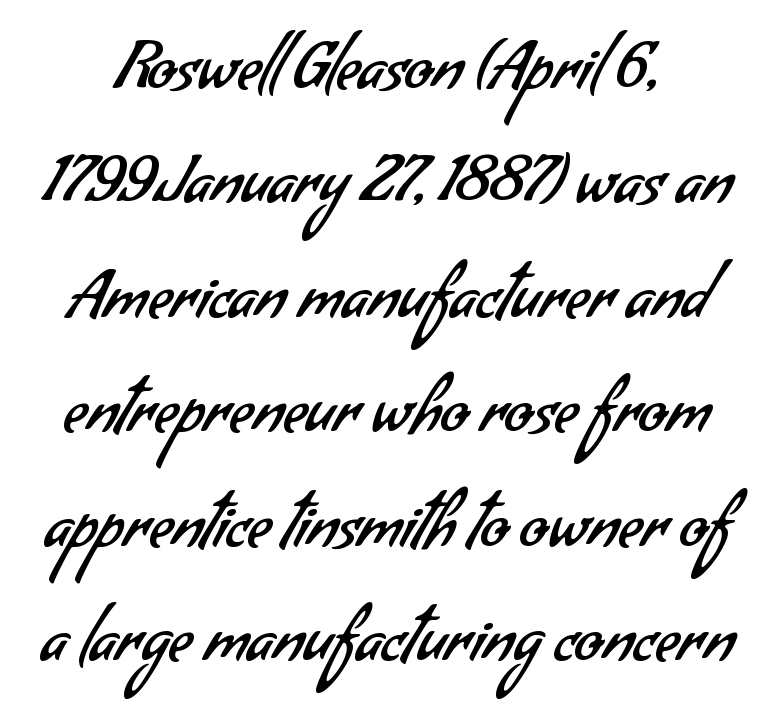
{"serif": "no", "bold": "no", "weight": "regular", "width": "normal", "stroke_contrast": "low", "x_height": "small", "monospaced": "no", "underline": "no", "line_spacing_ratio": 1.76, "letter_spacing": "normal", "letter_spacing_em": 0.0, "glyph_px": 65}
